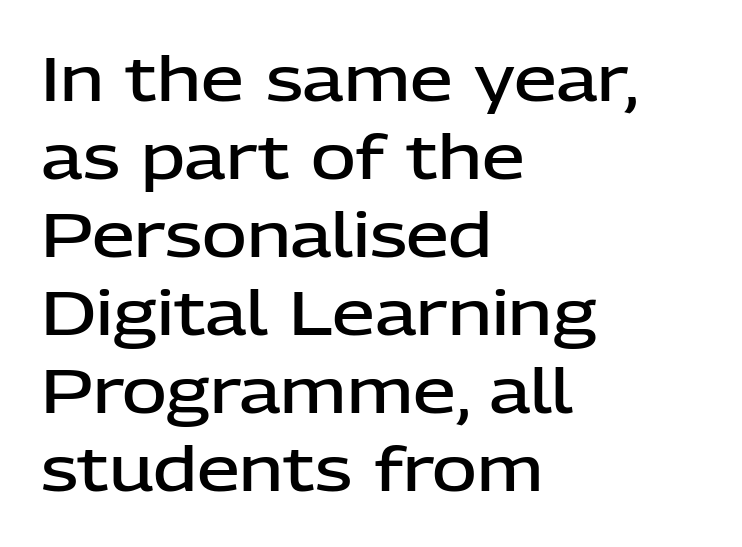
The image shows 61 px semibold sans-serif type, upright; set left-aligned, normal line spacing (1.28x), normal letter spacing, not underlined; low stroke contrast and a medium x-height.
